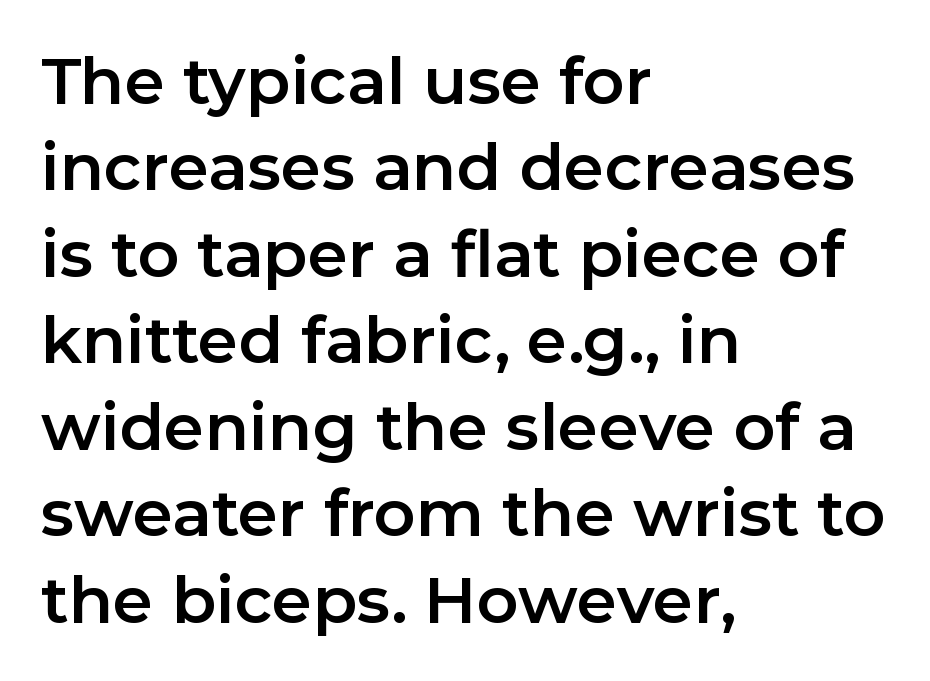
{"serif": "no", "italic": "no", "width": "normal", "stroke_contrast": "low", "x_height": "medium", "monospaced": "no", "underline": "no", "align": "left", "line_spacing": "normal", "line_spacing_ratio": 1.33, "letter_spacing": "normal", "letter_spacing_em": 0.0, "glyph_px": 65}
